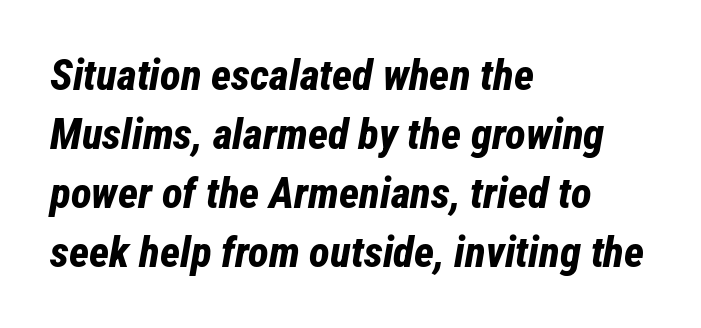
The image shows 43 px bold, condensed type, italic (leaning right); set left-aligned, normal line spacing (1.37x), normal letter spacing, not underlined; low stroke contrast and a medium x-height.
